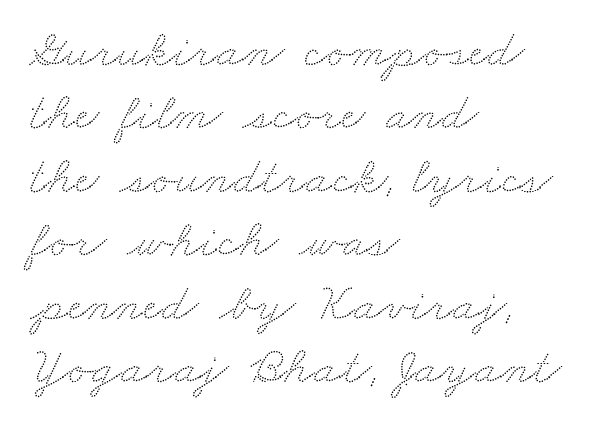
The image shows 52 px wide type; set left-aligned, line spacing 1.22x, normal letter spacing, not underlined; low stroke contrast and a small x-height.
